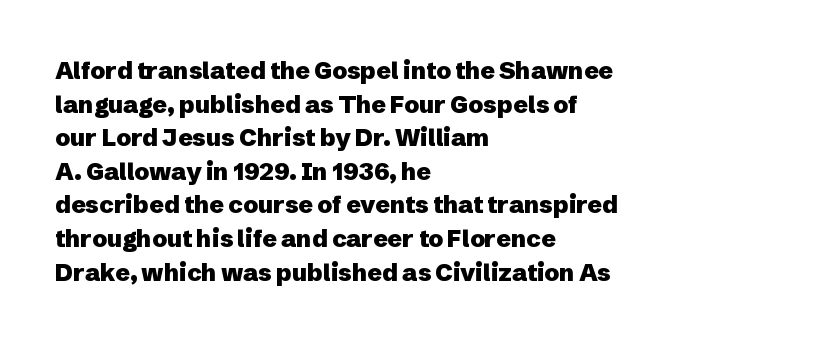
Q: Is the text bold? A: Yes.
Q: Is the text italic (slanted)? A: No, it is upright.
Q: Is the text underlined? A: No.
Q: How is the paragraph aligned? A: Left-aligned.
Q: Is the spacing between letters normal or unusually wide? A: Normal.
Q: Is the spacing between lines tight, normal or loose? A: Normal.
